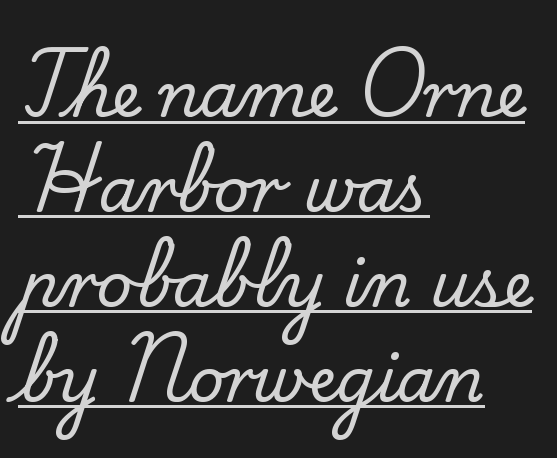
If you measured baseline to baseline, you'd find a middling distance. The passage shown is typed in a proportional face where columns would drift. Classification — serif.
